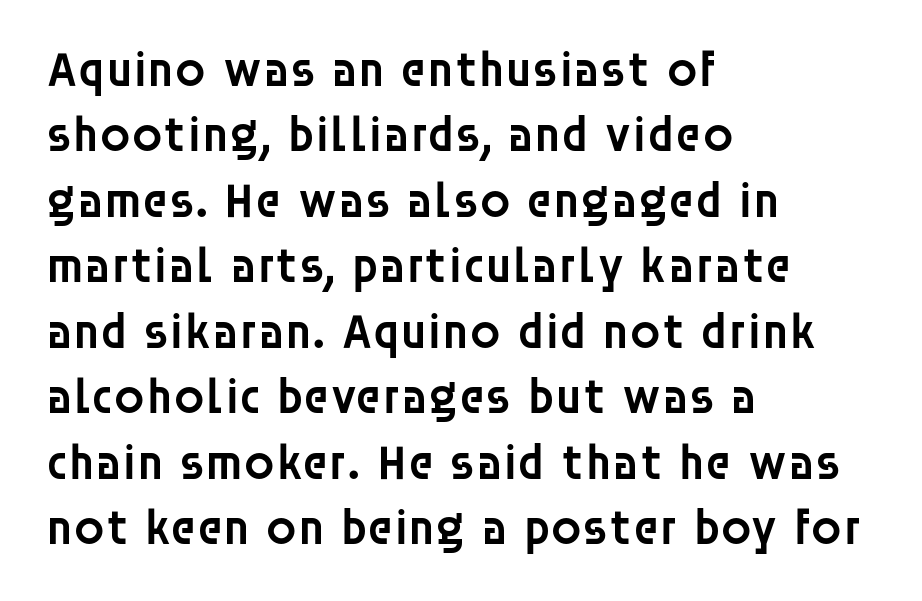
Q: Is the text bold? A: Semi-bold.
Q: Is the text italic (slanted)? A: No, it is upright.
Q: Is the typeface a serif or a sans-serif typeface? A: Sans-serif.
Q: Is the text underlined? A: No.
Q: How is the paragraph aligned? A: Left-aligned.
Q: Is the spacing between letters normal or unusually wide? A: Normal.
Q: Is the spacing between lines tight, normal or loose? A: Normal.
Q: Width (condensed, normal, or wide)? A: Normal.
Q: Stroke contrast? A: Low.
Q: x-height? A: Large.
Q: Monospaced? A: No.
